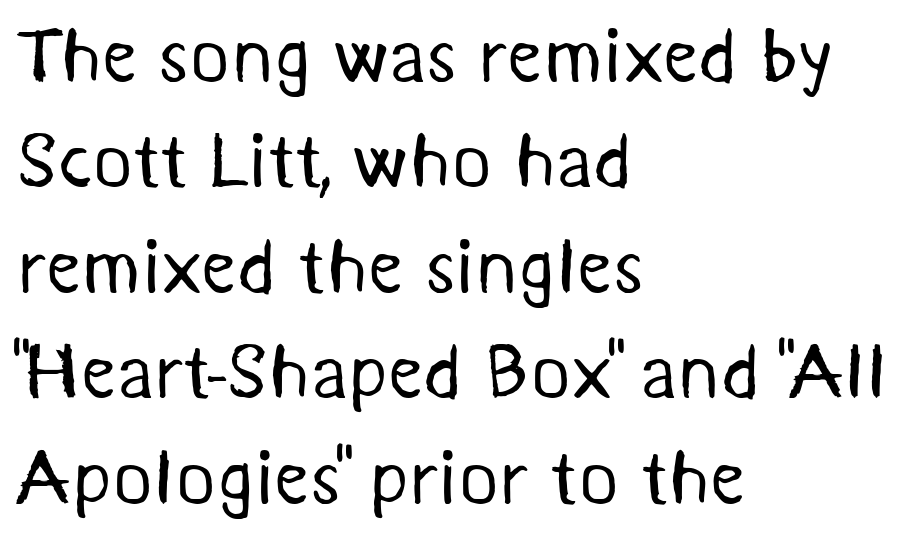
The image shows 77 px regular-weight sans-serif type; set left-aligned, normal line spacing (1.37x), normal letter spacing, not underlined; medium stroke contrast and a medium x-height.
